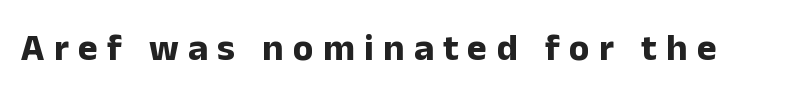
Q: Is the text bold? A: Yes.
Q: Is the text italic (slanted)? A: No, it is upright.
Q: Is the typeface a serif or a sans-serif typeface? A: Sans-serif.
Q: Is the text underlined? A: No.
Q: Is the spacing between letters normal or unusually wide? A: Unusually wide.
Q: Width (condensed, normal, or wide)? A: Normal.
Q: Stroke contrast? A: Low.
Q: x-height? A: Medium.
Q: Monospaced? A: No.
